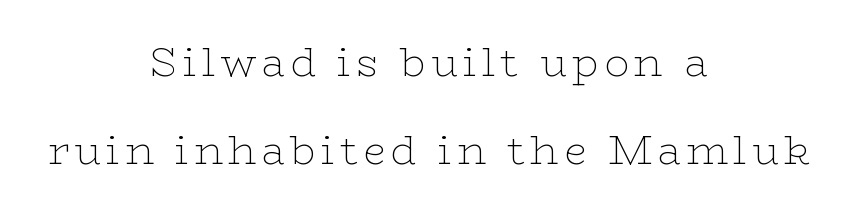
{"serif": "yes", "italic": "no", "bold": "no", "weight": "thin", "width": "wide", "stroke_contrast": "low", "x_height": "medium", "monospaced": "no", "underline": "no", "align": "center", "line_spacing": "loose", "line_spacing_ratio": 2.15, "glyph_px": 41}
